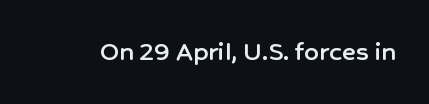
The image shows 29 px sans-serif type, upright; set normal letter spacing, not underlined; low stroke contrast and a medium x-height.
